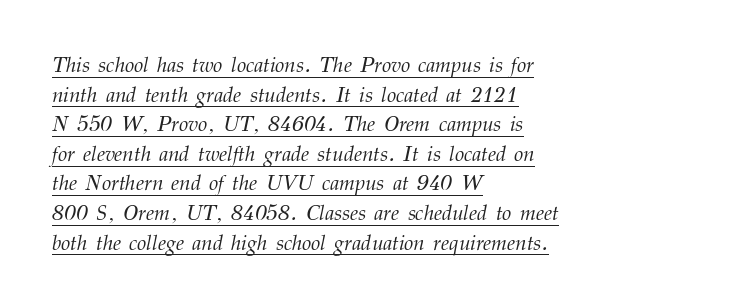
Casual observation: everything's shoved over to the left. Caption: face not bold, strokes unweighted. The letterforms sit shoulder to shoulder at normal distance. Successive baselines arrive at the customary interval. Rendered with sloped, italic letterforms. Underline: present.
